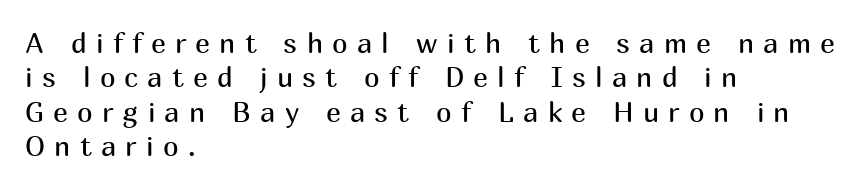
{"serif": "no", "italic": "no", "bold": "no", "weight": "regular", "width": "normal", "stroke_contrast": "medium", "x_height": "medium", "monospaced": "no", "underline": "no", "align": "left", "line_spacing_ratio": 1.23, "letter_spacing": "wide", "letter_spacing_em": 0.33, "glyph_px": 28}
